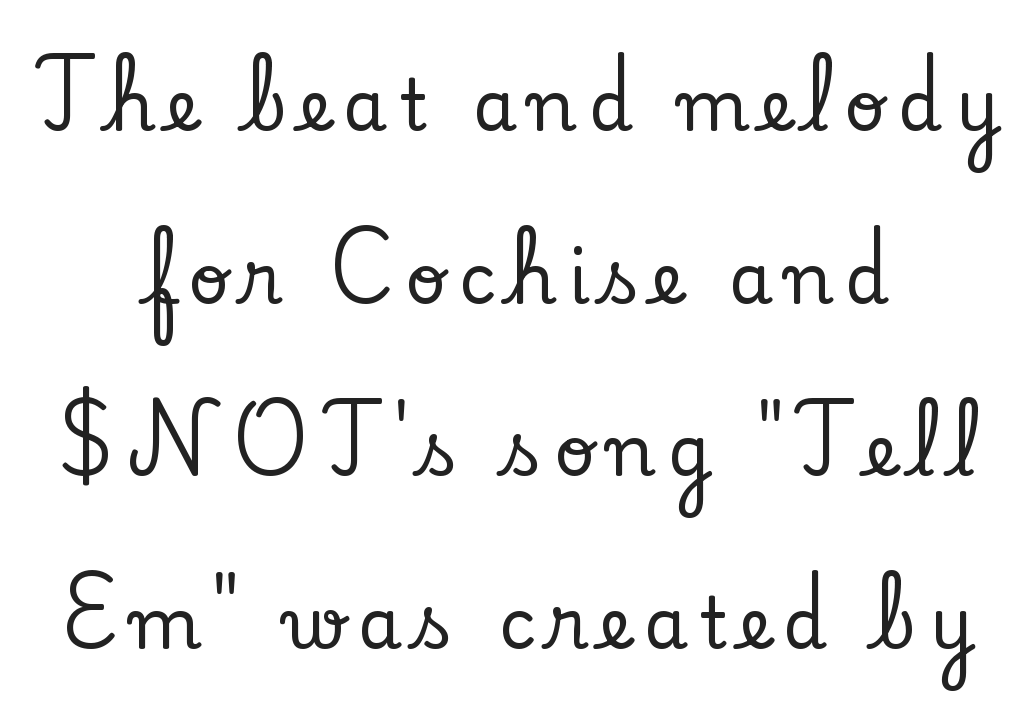
The type sits square on the baseline with zero lean. Compared with a flush-left layout, this one balances lines on the center instead. Underline: absent. A typesetter would call this proportional, since set widths differ per character. The rendering shows small feet on the letterforms — a serif design.
